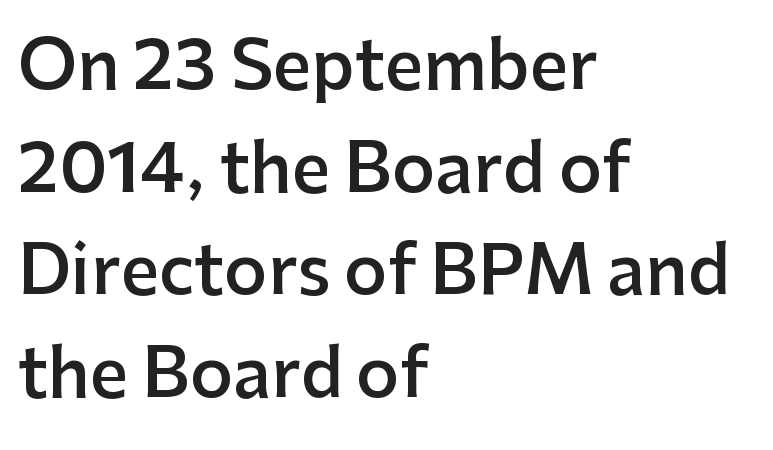
{"serif": "no", "italic": "no", "bold": "semi", "weight": "semibold", "width": "normal", "stroke_contrast": "low", "x_height": "medium", "monospaced": "no", "underline": "no", "align": "left", "line_spacing": "normal", "line_spacing_ratio": 1.53, "letter_spacing": "normal", "letter_spacing_em": 0.0, "glyph_px": 67}
